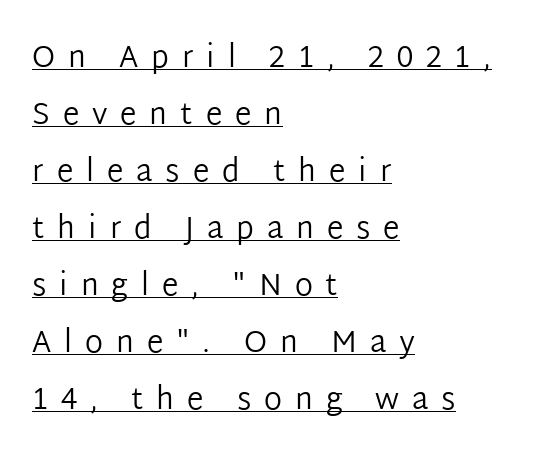
{"serif": "no", "italic": "no", "bold": "no", "weight": "regular", "width": "normal", "stroke_contrast": "low", "x_height": "medium", "monospaced": "no", "underline": "yes", "align": "left", "line_spacing": "loose", "line_spacing_ratio": 1.9, "letter_spacing": "wide", "letter_spacing_em": 0.43, "glyph_px": 30}
